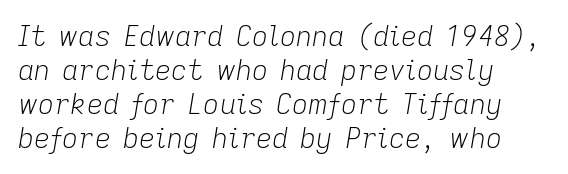
{"italic": "yes", "lean": "right", "slant_degrees": 9, "bold": "no", "weight": "light", "width": "normal", "stroke_contrast": "low", "x_height": "medium", "monospaced": "no", "underline": "no", "align": "left", "line_spacing_ratio": 1.21, "letter_spacing": "normal", "letter_spacing_em": 0.0, "glyph_px": 28}
